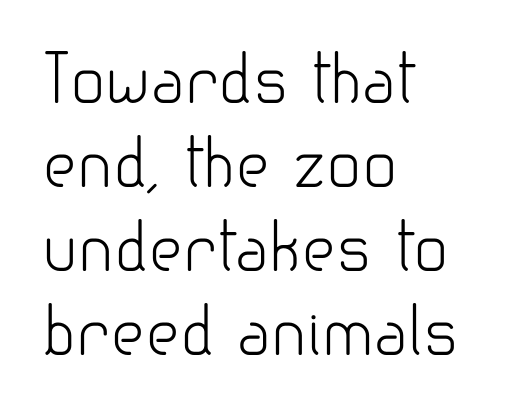
{"serif": "no", "italic": "no", "bold": "no", "weight": "light", "width": "normal", "stroke_contrast": "low", "x_height": "small", "monospaced": "no", "underline": "no", "align": "left", "line_spacing": "normal", "line_spacing_ratio": 1.29, "letter_spacing": "normal", "letter_spacing_em": 0.0, "glyph_px": 65}
